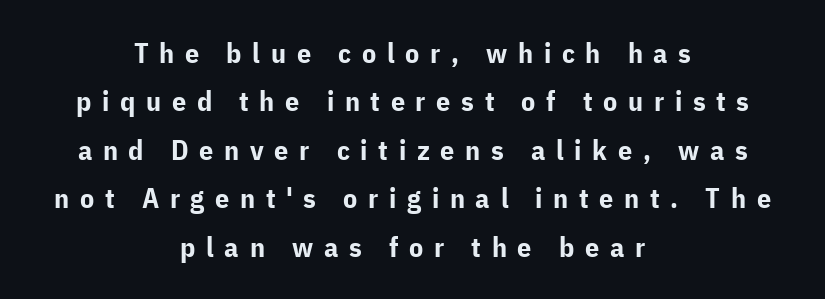
The image shows 28 px bold sans-serif type, upright; set centered, line spacing 1.73x, unusually wide letter spacing (+0.38 em), not underlined; low stroke contrast and a medium x-height.
